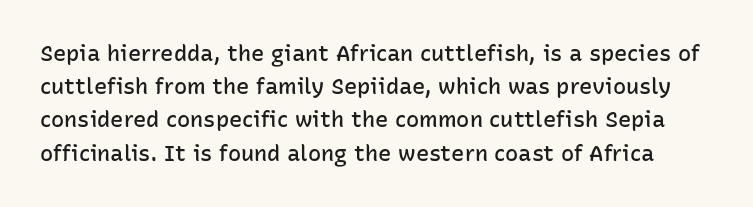
Does the leading feel generous? No, just average. There is no visible air inserted between adjacent glyphs. Rendered with straight, roman letterforms. Look at the stroke-to-counter ratio: somewhat heavy, a semibold.
